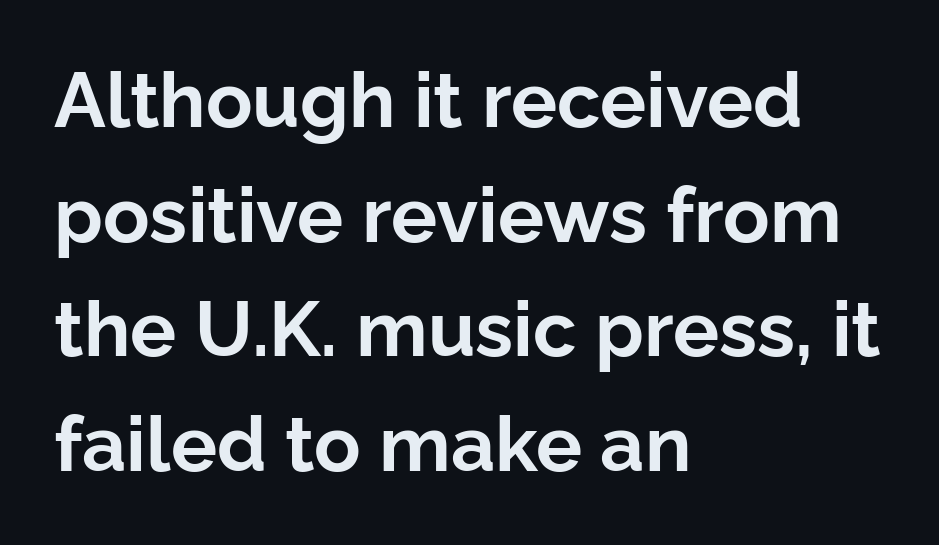
You can tell from the bare stems that sans-serif type was used. Only glyphs here, with clear space below each row. The face used here is proportionally spaced, like ordinary book or web type. The vertical gap from one line to the next is medium. No italicization has been applied; the sample stays upright.
